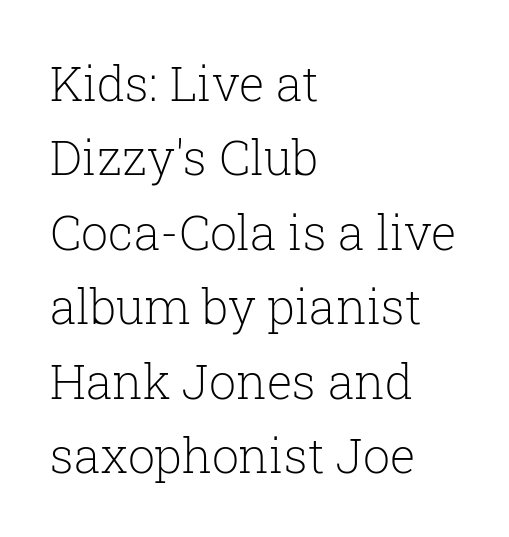
Q: Is the text bold? A: No.
Q: Is the text italic (slanted)? A: No, it is upright.
Q: Is the typeface a serif or a sans-serif typeface? A: Serif.
Q: Is the text underlined? A: No.
Q: How is the paragraph aligned? A: Left-aligned.
Q: Is the spacing between letters normal or unusually wide? A: Normal.
Q: Is the spacing between lines tight, normal or loose? A: Normal.
Q: Width (condensed, normal, or wide)? A: Normal.
Q: Stroke contrast? A: Low.
Q: x-height? A: Medium.
Q: Monospaced? A: No.
